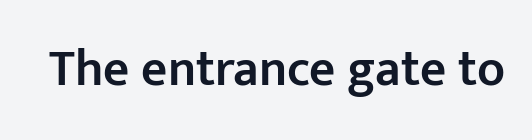
The image shows 51 px semibold sans-serif type, upright; set normal letter spacing, not underlined; low stroke contrast and a medium x-height.
